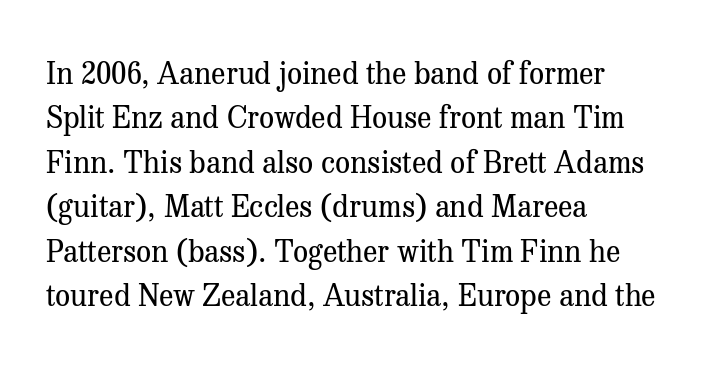
The image shows 30 px regular-weight serif type, upright; set left-aligned, normal line spacing (1.48x), normal letter spacing, not underlined; medium stroke contrast and a medium x-height.
